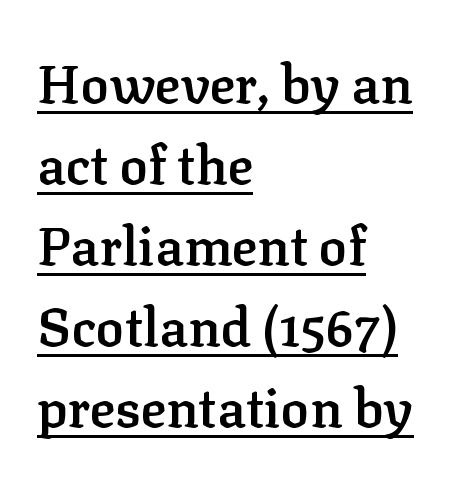
The letters stand upright; this is a roman face. These characters rest on top of a visible drawn line. The font is running at a semibold setting, under full bold. A normal amount of white space separates one row of letters from the next.
